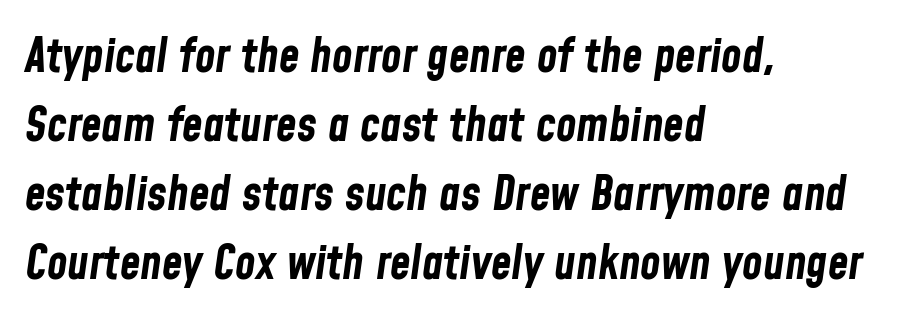
{"italic": "yes", "lean": "right", "slant_degrees": 8, "bold": "yes", "weight": "bold", "width": "condensed", "stroke_contrast": "low", "x_height": "medium", "monospaced": "no", "underline": "no", "align": "left", "line_spacing": "normal", "line_spacing_ratio": 1.47, "letter_spacing": "normal", "letter_spacing_em": 0.0, "glyph_px": 47}
